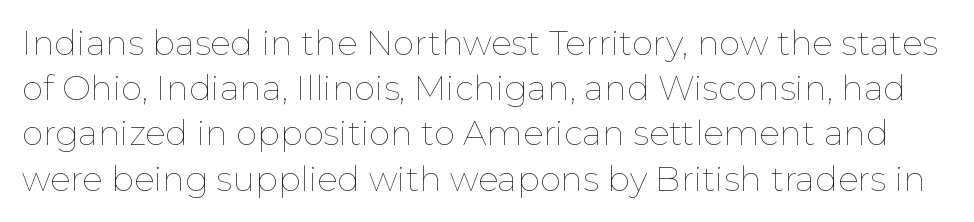
The specimen reads as upright at a glance. You could call the tracking neutral — neither tight nor loose. The rendering uses natural spacing where letterforms have individual widths. A quiet, ordinary-to-light weight characterises the typeface. Vertical spacing — default. The gap between lines stays unmarked.
